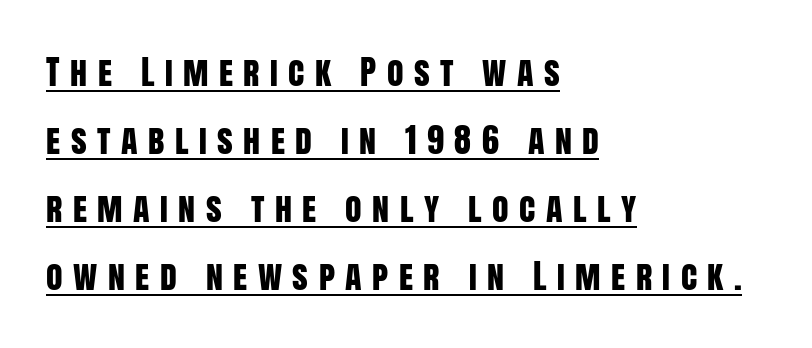
Glance below the letters and you will spot a drawn line. Do the characters align in a grid? No, the font is proportional. Caption: multi-line text, flush left, ragged right. The letterforms stand isolated, each surrounded by extra space.
